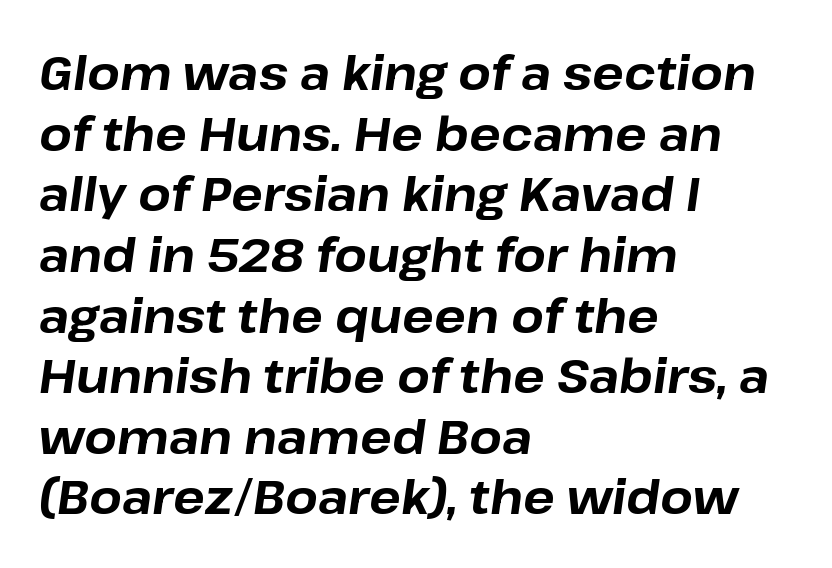
One-word summary of the alignment: left. Default kerning and tracking; the words read as compact shapes. Only glyphs here, with clear space below each row. Successive baselines arrive at the customary interval.
